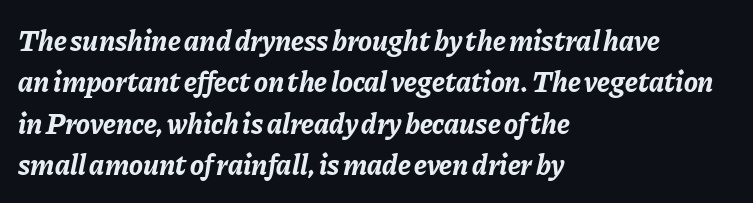
The block of text has a typical density, with ordinary space between rows. Words float on clear page, feet unadorned. Line beginnings align vertically; line endings do not. Look at the stroke-to-counter ratio: heavy, a bold.
